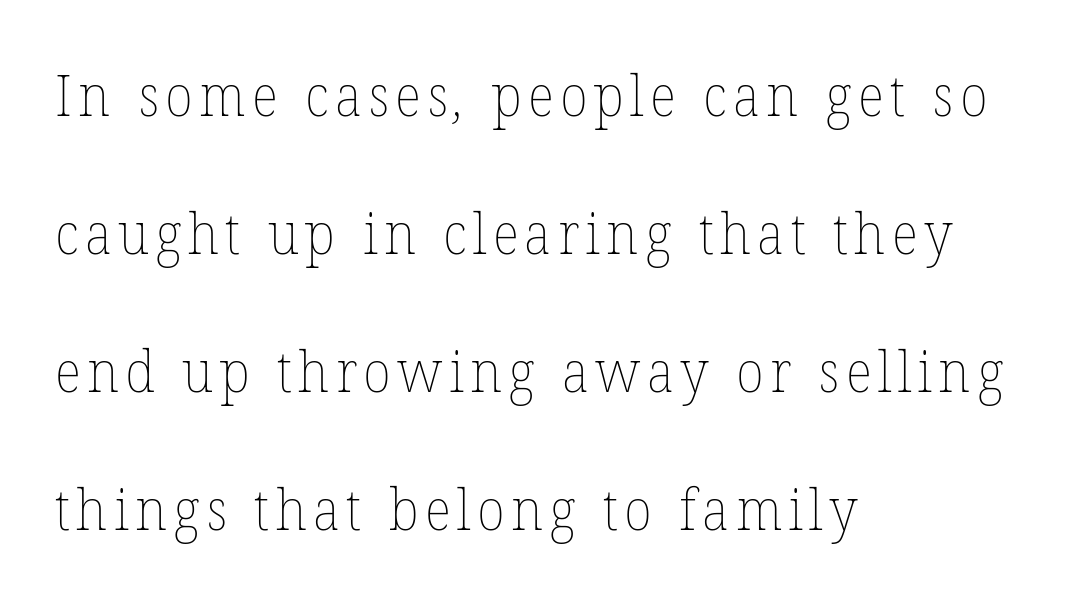
{"bold": "no", "weight": "thin", "width": "normal", "stroke_contrast": "low", "x_height": "medium", "monospaced": "no", "underline": "no", "align": "left", "line_spacing": "loose", "line_spacing_ratio": 2.42, "glyph_px": 57}
